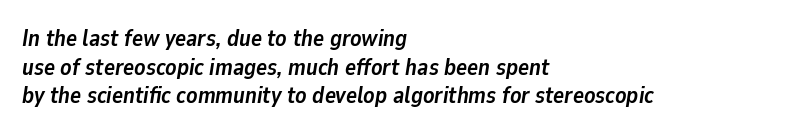
The image shows 23 px bold type, italic (leaning right); set left-aligned, normal line spacing (1.25x), normal letter spacing, not underlined.
